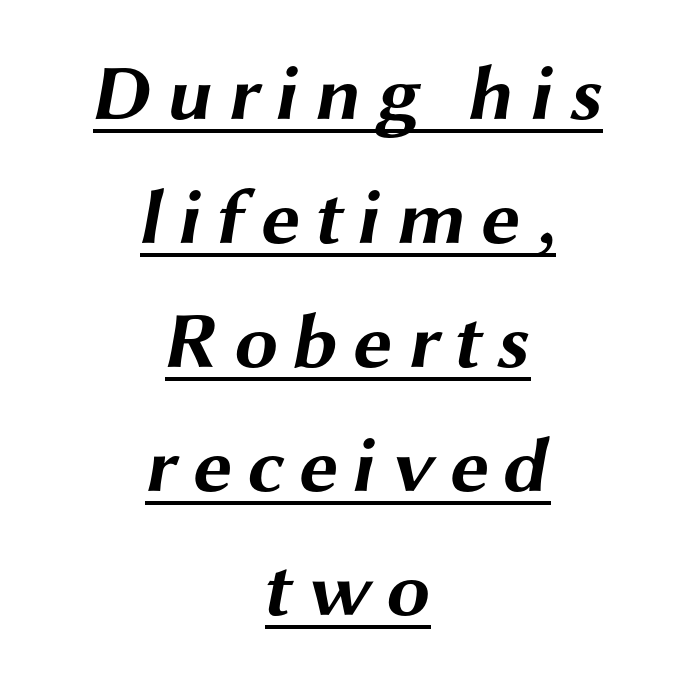
Q: Is the text bold? A: Yes.
Q: Is the typeface a serif or a sans-serif typeface? A: Sans-serif.
Q: Is the text underlined? A: Yes.
Q: How is the paragraph aligned? A: Centered.
Q: Is the spacing between lines tight, normal or loose? A: Normal.
Q: Width (condensed, normal, or wide)? A: Wide.
Q: Stroke contrast? A: Medium.
Q: x-height? A: Medium.
Q: Monospaced? A: No.
